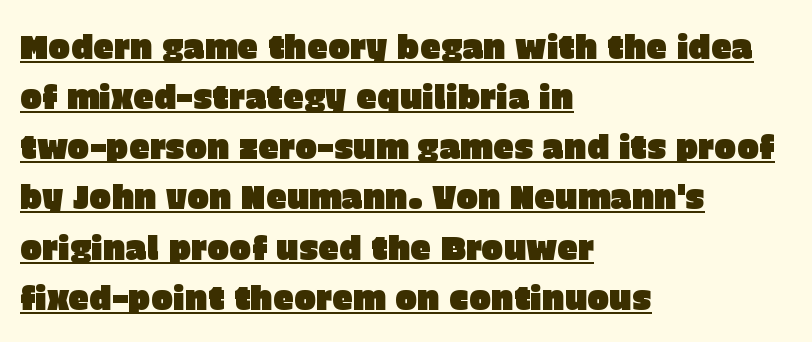
{"serif": "no", "italic": "no", "width": "normal", "stroke_contrast": "low", "x_height": "large", "monospaced": "no", "underline": "yes", "align": "left", "line_spacing": "normal", "line_spacing_ratio": 1.52, "letter_spacing": "normal", "letter_spacing_em": 0.0, "glyph_px": 33}
